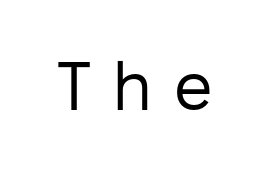
The image shows 68 px regular-weight sans-serif type, upright; set unusually wide letter spacing (+0.31 em), not underlined; low stroke contrast and a medium x-height.
